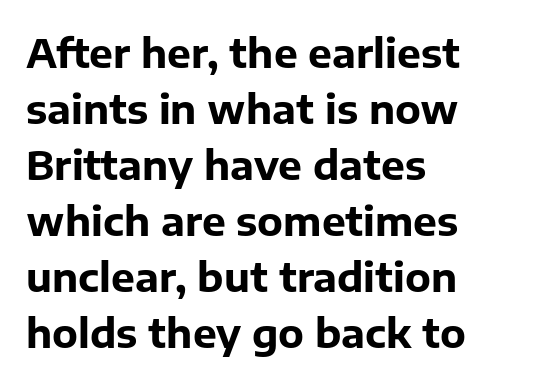
Q: Is the text bold? A: Yes.
Q: Is the text italic (slanted)? A: No, it is upright.
Q: Is the typeface a serif or a sans-serif typeface? A: Sans-serif.
Q: Is the text underlined? A: No.
Q: How is the paragraph aligned? A: Left-aligned.
Q: Is the spacing between letters normal or unusually wide? A: Normal.
Q: Is the spacing between lines tight, normal or loose? A: Normal.
Q: Width (condensed, normal, or wide)? A: Normal.
Q: Stroke contrast? A: Low.
Q: x-height? A: Medium.
Q: Monospaced? A: No.
